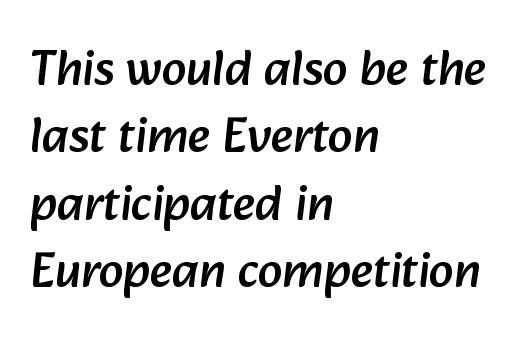
{"serif": "no", "width": "normal", "stroke_contrast": "low", "x_height": "medium", "monospaced": "no", "underline": "no", "align": "left", "line_spacing": "normal", "line_spacing_ratio": 1.35, "letter_spacing": "normal", "letter_spacing_em": 0.0, "glyph_px": 50}
